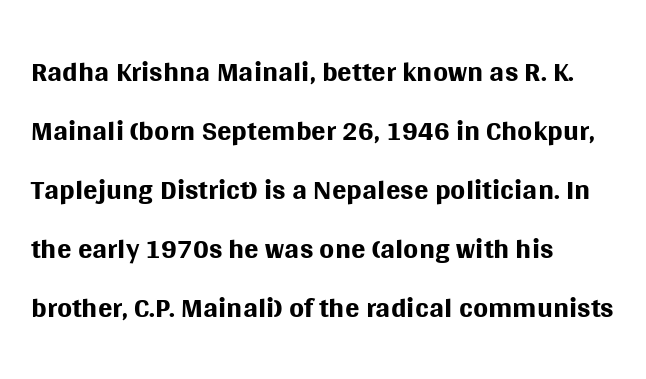
Q: Is the text bold? A: No.
Q: Is the text italic (slanted)? A: No, it is upright.
Q: Is the typeface a serif or a sans-serif typeface? A: Sans-serif.
Q: Is the text underlined? A: No.
Q: How is the paragraph aligned? A: Left-aligned.
Q: Is the spacing between letters normal or unusually wide? A: Normal.
Q: Is the spacing between lines tight, normal or loose? A: Normal.
Q: Width (condensed, normal, or wide)? A: Normal.
Q: Stroke contrast? A: Medium.
Q: x-height? A: Large.
Q: Monospaced? A: No.
